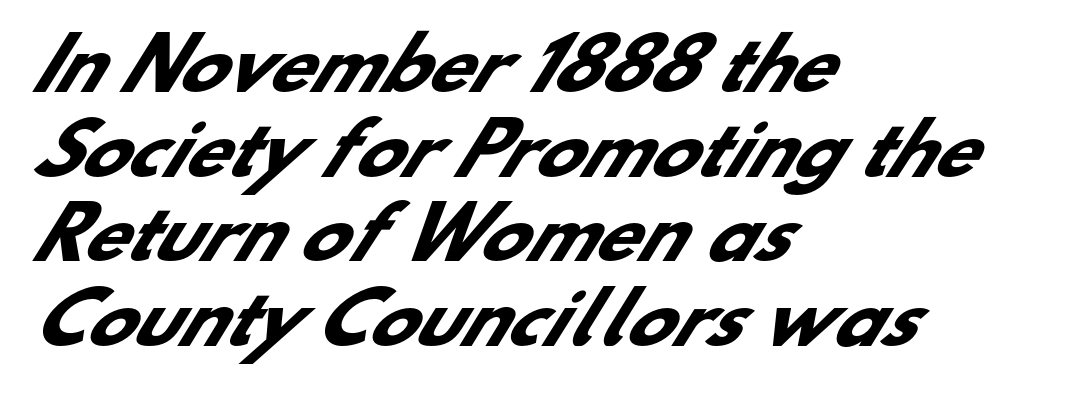
{"serif": "no", "bold": "yes", "weight": "heavy", "width": "normal", "stroke_contrast": "low", "x_height": "small", "monospaced": "no", "underline": "no", "align": "left", "line_spacing_ratio": 1.21, "letter_spacing": "normal", "letter_spacing_em": 0.0, "glyph_px": 70}
